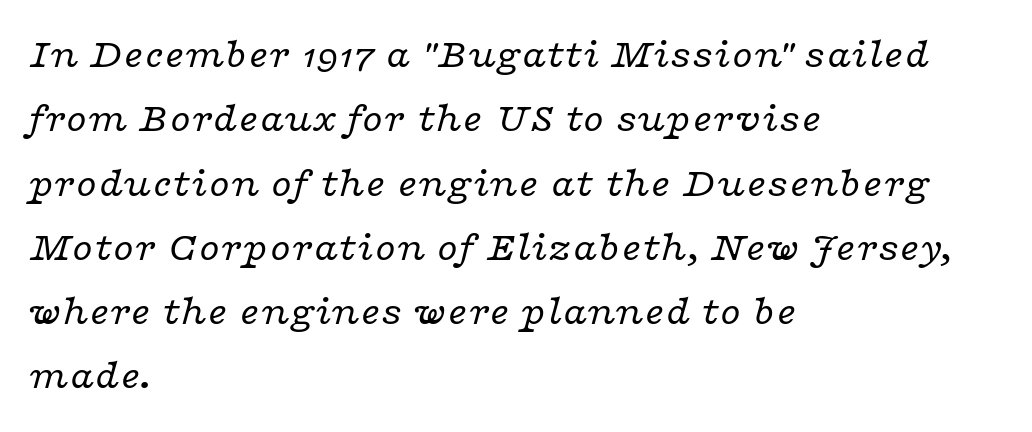
Q: Is the text bold? A: No.
Q: Is the text italic (slanted)? A: Yes, it leans right by about 16 degrees.
Q: Is the typeface a serif or a sans-serif typeface? A: Serif.
Q: Is the text underlined? A: No.
Q: How is the paragraph aligned? A: Left-aligned.
Q: Is the spacing between letters normal or unusually wide? A: Normal.
Q: Is the spacing between lines tight, normal or loose? A: Normal.
Q: Width (condensed, normal, or wide)? A: Wide.
Q: Stroke contrast? A: Low.
Q: x-height? A: Medium.
Q: Monospaced? A: No.
